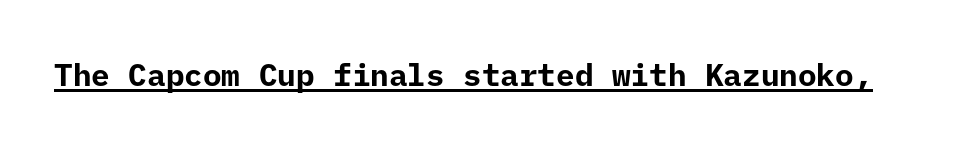
Do the characters align in a grid? Yes, the font is monospaced. The font's upright variant was chosen for this text. The passage shown is emphatically bold. Descenders here cross a horizontal rule under the line. A typesetter would label this face a sans. The gaps between neighbouring characters are ordinary and unremarkable.
